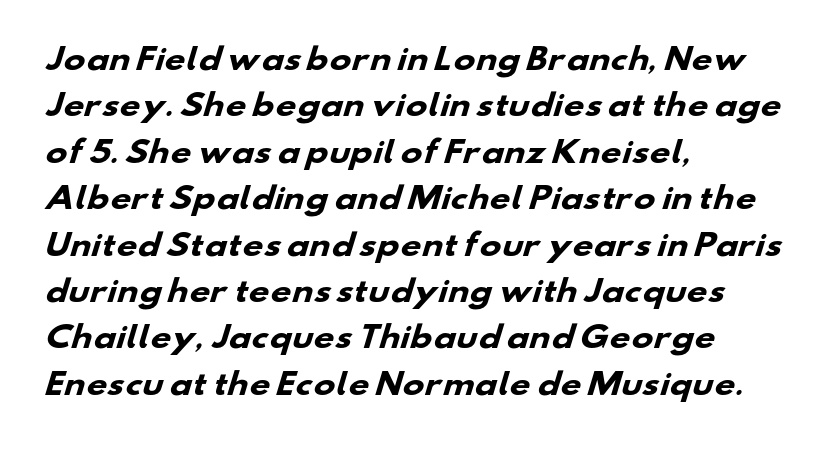
{"serif": "no", "bold": "yes", "weight": "heavy", "width": "wide", "stroke_contrast": "low", "x_height": "small", "monospaced": "no", "underline": "no", "align": "left", "line_spacing": "normal", "line_spacing_ratio": 1.6, "letter_spacing": "normal", "letter_spacing_em": 0.0, "glyph_px": 29}
